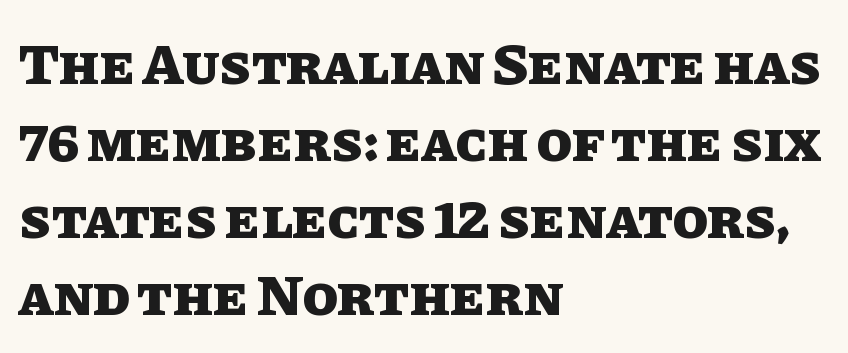
The image shows 58 px heavy type, upright; set left-aligned, normal line spacing (1.33x), normal letter spacing, not underlined; low stroke contrast and a large x-height.
